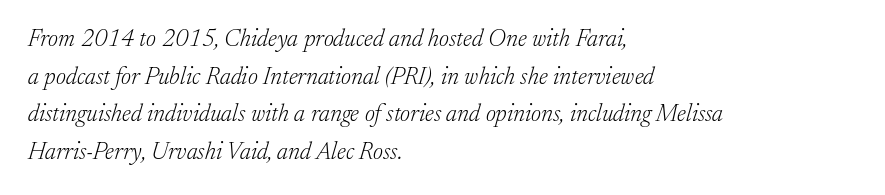
The image shows 24 px text type, italic (leaning right); set left-aligned, normal line spacing (1.57x), normal letter spacing, not underlined.
